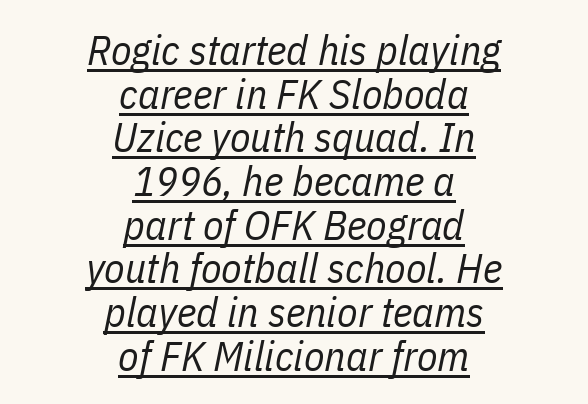
The image shows 42 px regular-weight, condensed type, italic (leaning right); set centered, tight line spacing (1.04x), normal letter spacing, underlined; low stroke contrast and a medium x-height.
